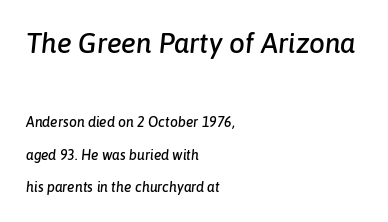
Observe the lean: these are italic letterforms. Which of the two is more prominent by size? The first, at the top. Line beginnings align vertically; line endings do not. Unmarked baselines from the first word to the last.
